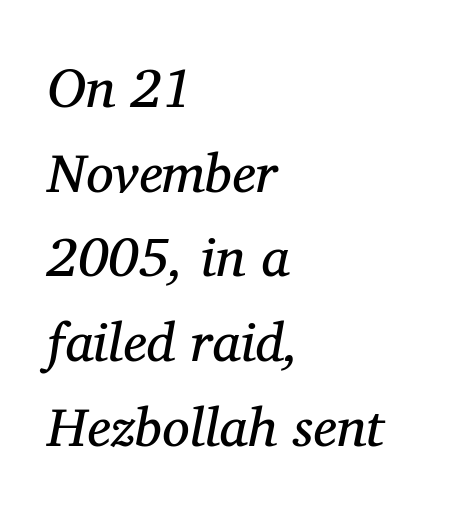
Tall strokes in this sample are angled rather than plumb. Notice how descenders clear the ascenders below comfortably — that's standard leading. Serif or sans? Serif — the stroke terminals have little feet. Weight: regular or lighter.
